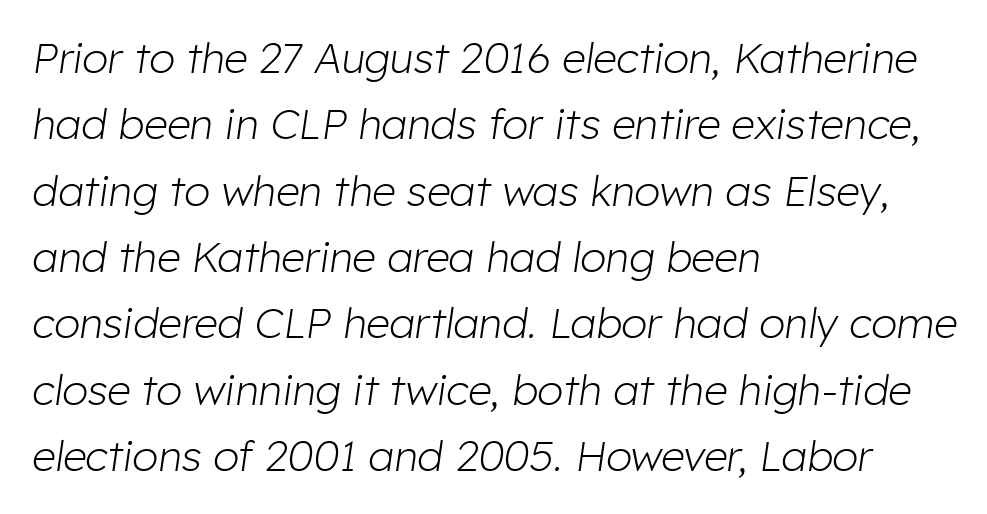
Q: Is the text bold? A: No.
Q: Is the text italic (slanted)? A: Yes, it leans right by about 8 degrees.
Q: Is the text underlined? A: No.
Q: How is the paragraph aligned? A: Left-aligned.
Q: Is the spacing between letters normal or unusually wide? A: Normal.
Q: Is the spacing between lines tight, normal or loose? A: Normal.
Q: Width (condensed, normal, or wide)? A: Normal.
Q: Stroke contrast? A: Low.
Q: x-height? A: Medium.
Q: Monospaced? A: No.
